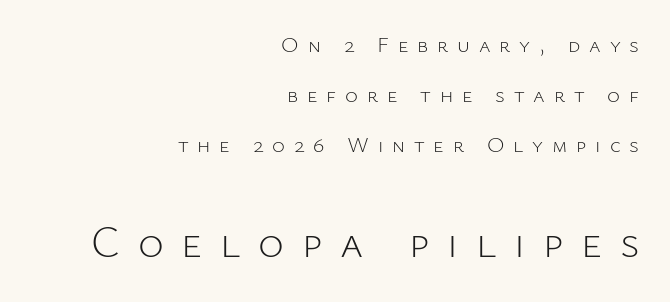
{"serif": "no", "italic": "no", "bold": "no", "weight": "light", "width": "normal", "stroke_contrast": "low", "x_height": "medium", "monospaced": "no", "underline": "no", "align": "right", "line_spacing": "loose", "line_spacing_ratio": 2.27, "letter_spacing": "wide", "letter_spacing_em": 0.4, "larger_block": "second", "size_ratio": 2.0, "glyph_px": 44}
